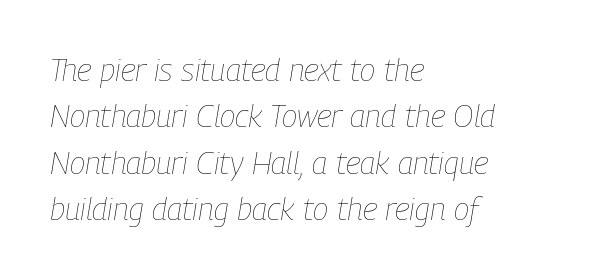
Caption: standard tracking, unaltered. Compared with a typical body face, this is equally light or lighter still. Clear beneath every line of the passage. The designer left line spacing at the default.
